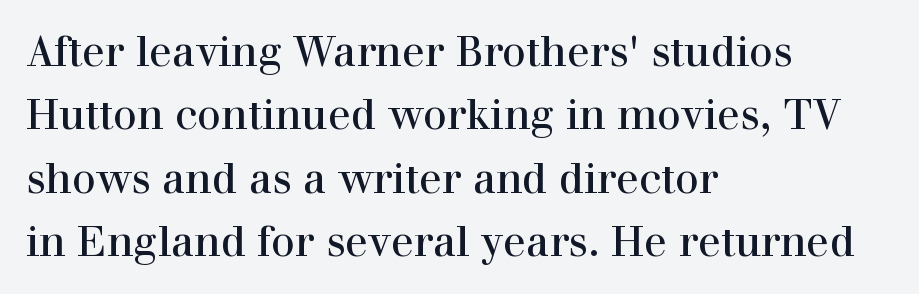
Q: Is the text italic (slanted)? A: No, it is upright.
Q: Is the typeface a serif or a sans-serif typeface? A: Serif.
Q: Is the text underlined? A: No.
Q: How is the paragraph aligned? A: Left-aligned.
Q: Is the spacing between letters normal or unusually wide? A: Normal.
Q: Is the spacing between lines tight, normal or loose? A: Normal.
Q: Width (condensed, normal, or wide)? A: Normal.
Q: x-height? A: Medium.
Q: Monospaced? A: No.
